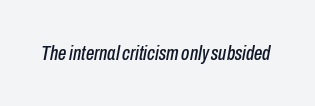
The image shows 21 px text type, italic (leaning right); set normal letter spacing, not underlined.
